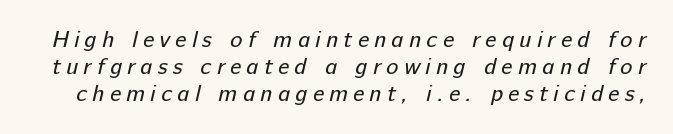
{"bold": "no", "underline": "no", "line_spacing_ratio": 1.17, "letter_spacing": "wide", "letter_spacing_em": 0.23, "glyph_px": 23}
